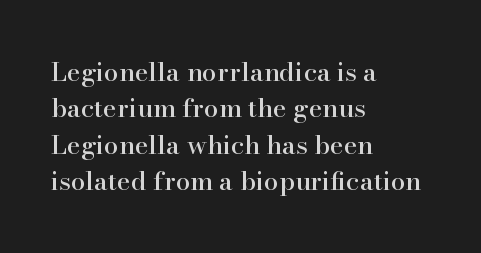
The image shows 26 px text type, upright; set left-aligned, normal line spacing (1.4x), normal letter spacing, not underlined.
